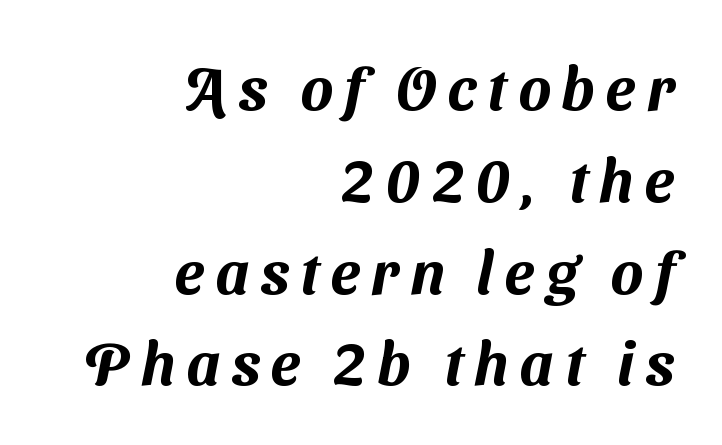
{"serif": "no", "width": "normal", "stroke_contrast": "medium", "x_height": "medium", "monospaced": "no", "underline": "no", "align": "right", "line_spacing": "normal", "line_spacing_ratio": 1.53, "glyph_px": 60}
